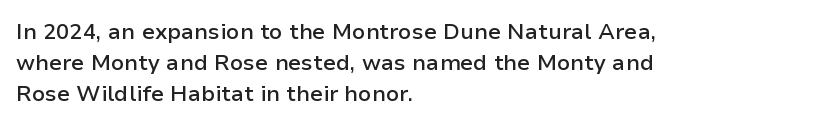
{"italic": "no", "bold": "semi", "underline": "no", "align": "left", "line_spacing": "normal", "line_spacing_ratio": 1.41, "letter_spacing": "normal", "letter_spacing_em": 0.0, "glyph_px": 22}
